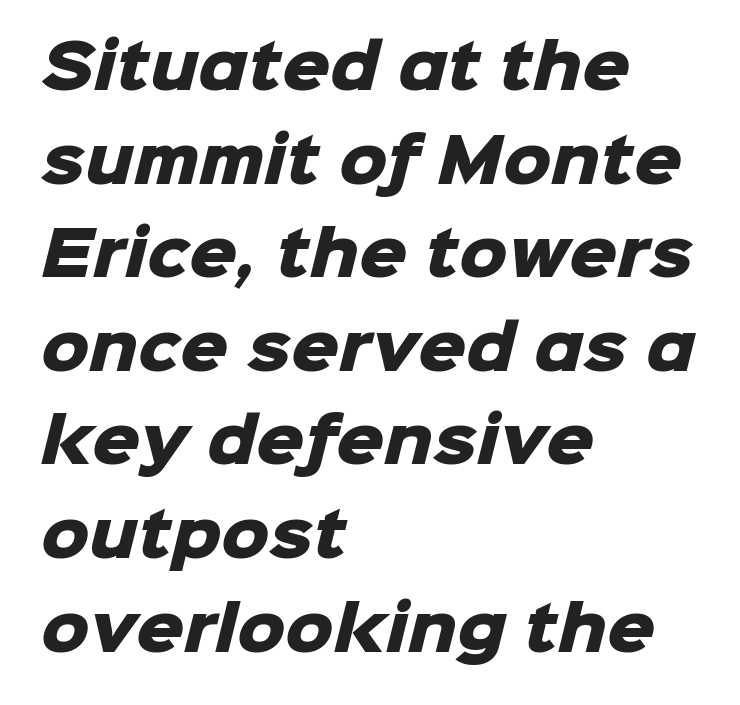
The image shows 60 px heavy sans-serif type; set left-aligned, normal line spacing (1.56x), normal letter spacing, not underlined; low stroke contrast and a medium x-height.
